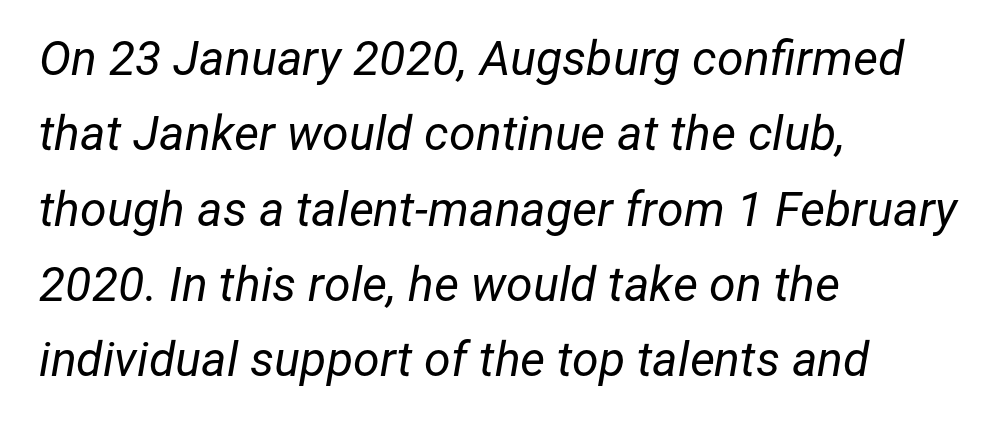
{"italic": "yes", "lean": "right", "slant_degrees": 12, "bold": "no", "weight": "regular", "width": "normal", "stroke_contrast": "low", "x_height": "medium", "monospaced": "no", "underline": "no", "align": "left", "line_spacing": "normal", "line_spacing_ratio": 1.57, "letter_spacing": "normal", "letter_spacing_em": 0.0, "glyph_px": 48}
